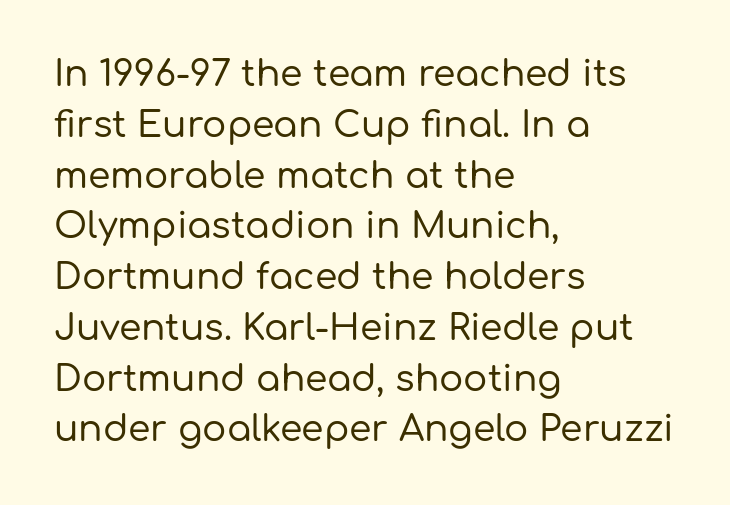
Q: Is the text italic (slanted)? A: No, it is upright.
Q: Is the typeface a serif or a sans-serif typeface? A: Sans-serif.
Q: Is the text underlined? A: No.
Q: How is the paragraph aligned? A: Left-aligned.
Q: Is the spacing between letters normal or unusually wide? A: Normal.
Q: Is the spacing between lines tight, normal or loose? A: Normal.
Q: Width (condensed, normal, or wide)? A: Normal.
Q: Stroke contrast? A: Low.
Q: x-height? A: Medium.
Q: Monospaced? A: No.
